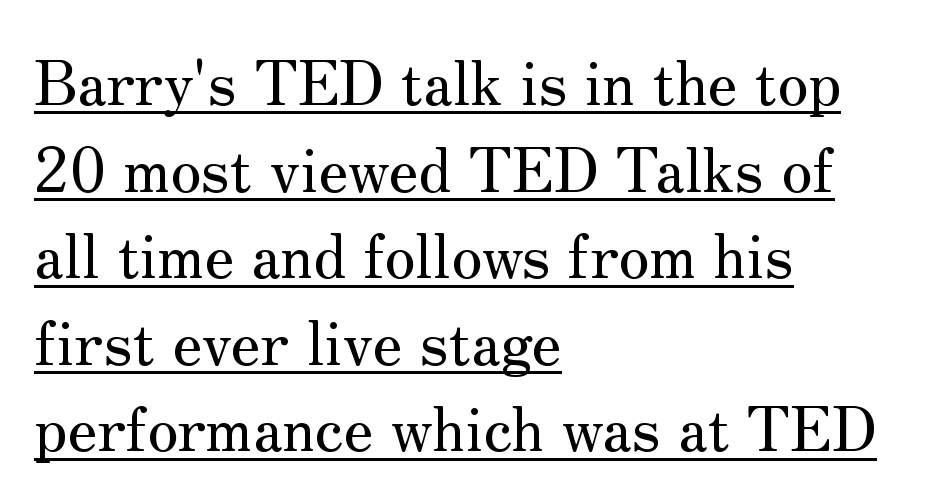
Caption: standard tracking, unaltered. The glyphs are accompanied by a horizontal stroke just below them. The compositor pushed each line to the left boundary. One glance says typical: line gaps are just what's usual. Old-style or modern, the face here clearly has serifs. In terms of posture, this sample is upright.
